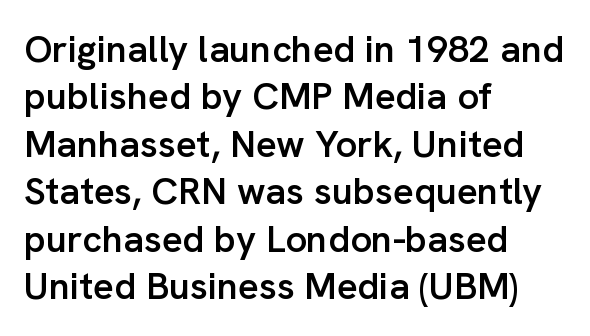
The gap between lines stays unmarked. Look at the stroke-to-counter ratio: somewhat heavy, a semibold. Italic? Not at all — the glyphs are vertical. You could not count columns in this text — the font is proportionally spaced. Compared with typical paragraphs, the rows here are spaced about the same.
